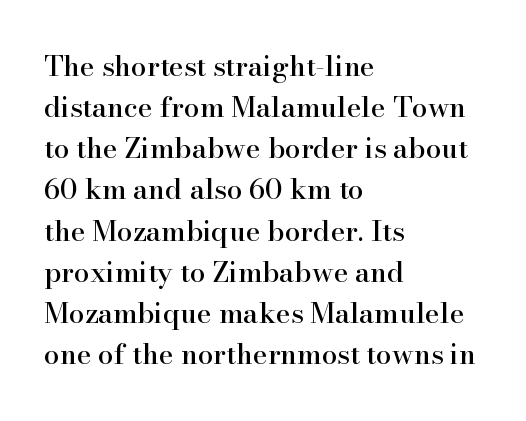
Q: Is the text italic (slanted)? A: No, it is upright.
Q: Is the typeface a serif or a sans-serif typeface? A: Serif.
Q: Is the text underlined? A: No.
Q: How is the paragraph aligned? A: Left-aligned.
Q: Is the spacing between letters normal or unusually wide? A: Normal.
Q: Is the spacing between lines tight, normal or loose? A: Normal.
Q: Width (condensed, normal, or wide)? A: Normal.
Q: Stroke contrast? A: High.
Q: x-height? A: Small.
Q: Monospaced? A: No.
